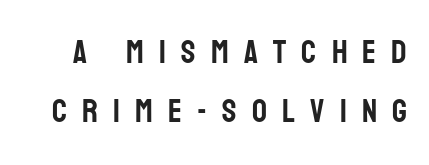
Character widths vary here, with narrow letters taking less room than wide ones. You can tell it's not italic because the verticals are truly vertical. Note: no serifs on the glyphs. Here the glyphs are tracked loosely, breaking word shapes into spaced letters. The words here are not underlined.
